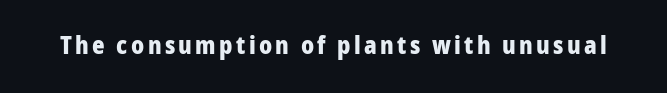
{"italic": "no", "bold": "yes", "underline": "no", "glyph_px": 24}
